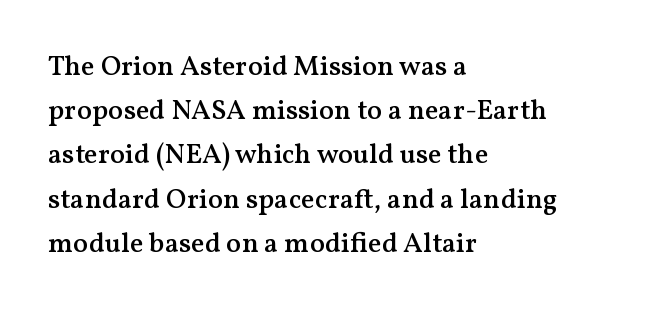
Clear beneath every line of the passage. Nope, not italic — everything's standing straight. Which margin do the lines hug? The left one — the right edge is uneven. The passage shown is typed in a proportional face where columns would drift. Look at the bottom of the vertical strokes: they flare into serifs here. What weight is shown? A semibold, between regular and bold.
